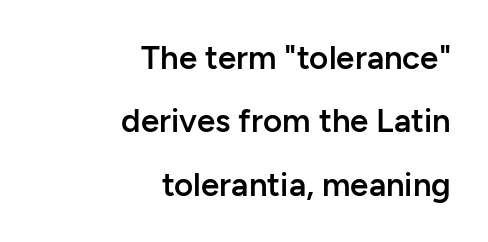
{"serif": "no", "italic": "no", "bold": "semi", "weight": "semibold", "width": "normal", "stroke_contrast": "low", "x_height": "medium", "monospaced": "no", "underline": "no", "align": "right", "line_spacing": "loose", "line_spacing_ratio": 1.92, "letter_spacing": "normal", "letter_spacing_em": 0.0, "glyph_px": 33}
